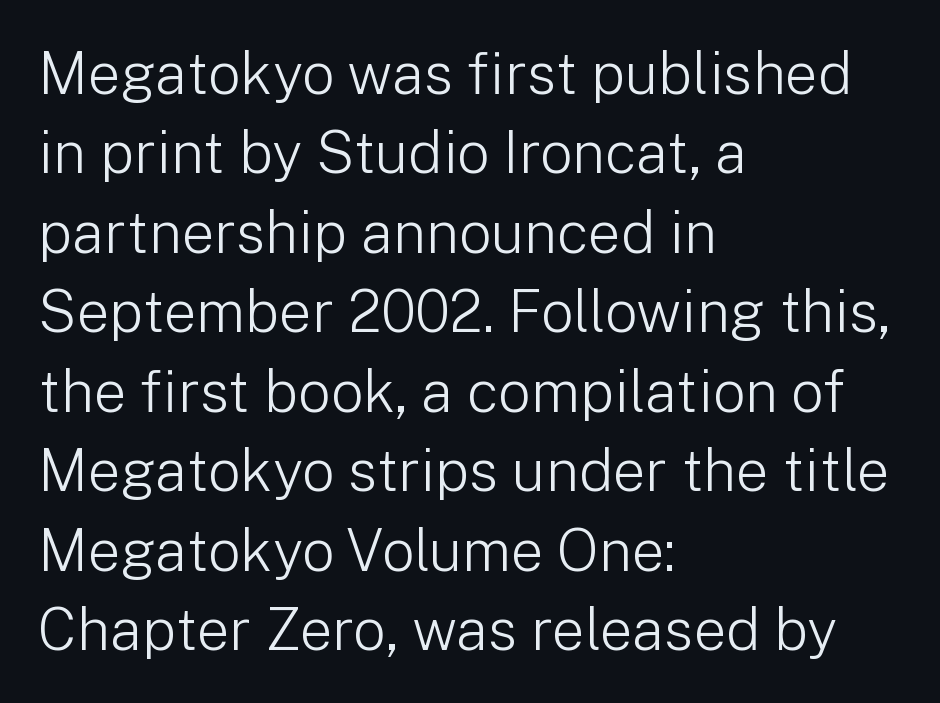
Layout note: lines flush left. Posture: upright roman. This sample has the flowing, uneven cadence of proportional lettering. Weight: in the light-to-regular range. Check where the strokes stop: nothing finishes them off — pure sans.
